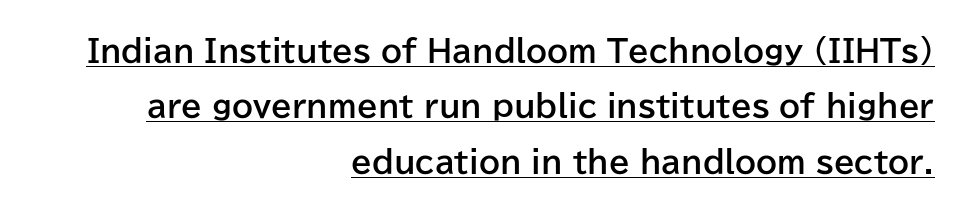
A rule runs beneath these lines of type. These lines keep a tight, regular rhythm from letter to letter. Reading down the block, your eye finds every line finishing at a fixed right position. The characters look thick and weighty, a clear bold. Is there any slant? The stems are plumb.
